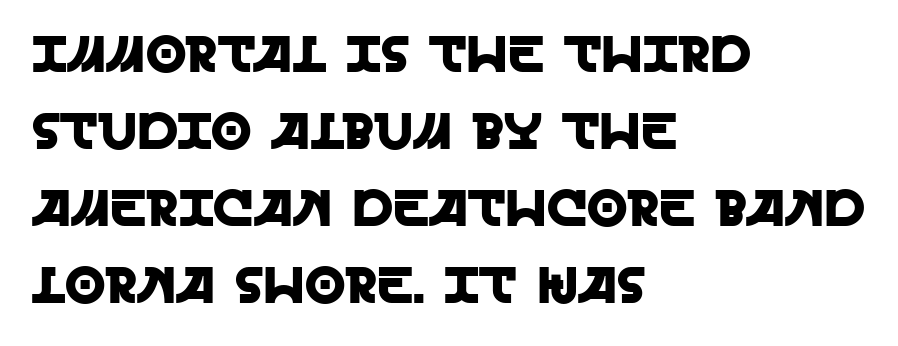
Q: Is the text italic (slanted)? A: No, it is upright.
Q: Is the typeface a serif or a sans-serif typeface? A: Sans-serif.
Q: Is the text underlined? A: No.
Q: How is the paragraph aligned? A: Left-aligned.
Q: Is the spacing between letters normal or unusually wide? A: Normal.
Q: Is the spacing between lines tight, normal or loose? A: Normal.
Q: Width (condensed, normal, or wide)? A: Normal.
Q: x-height? A: Large.
Q: Monospaced? A: No.
